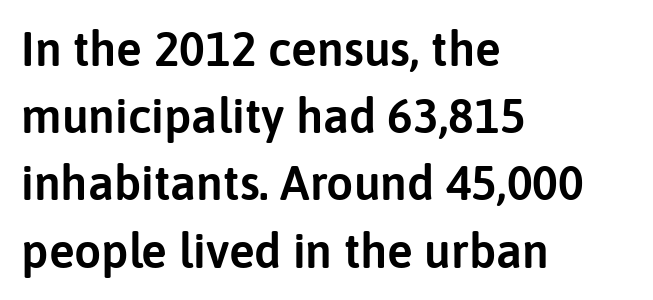
The letters sit at their default tracking, neither squeezed nor spread. Nope, no serifs anywhere on these letters. The setting favours the left margin, as ordinary paragraphs usually do. Evenly set lines give the paragraph a standard silhouette.
